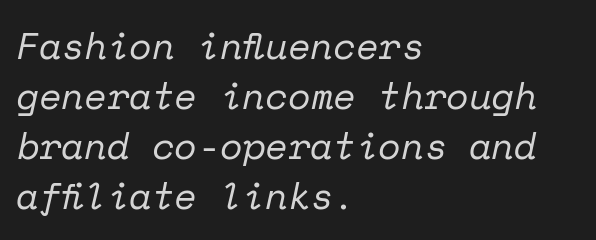
The image shows 37 px regular-weight serif type, italic (leaning right), monospaced; set left-aligned, normal line spacing (1.35x), normal letter spacing, not underlined; low stroke contrast and a medium x-height.
